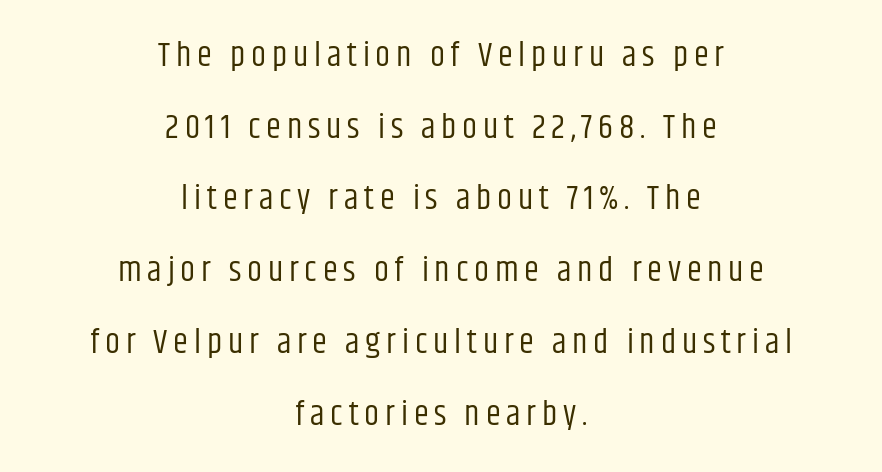
{"serif": "no", "italic": "no", "bold": "no", "weight": "regular", "width": "condensed", "stroke_contrast": "low", "x_height": "large", "monospaced": "no", "underline": "no", "align": "center", "line_spacing": "loose", "line_spacing_ratio": 2.11, "glyph_px": 34}
